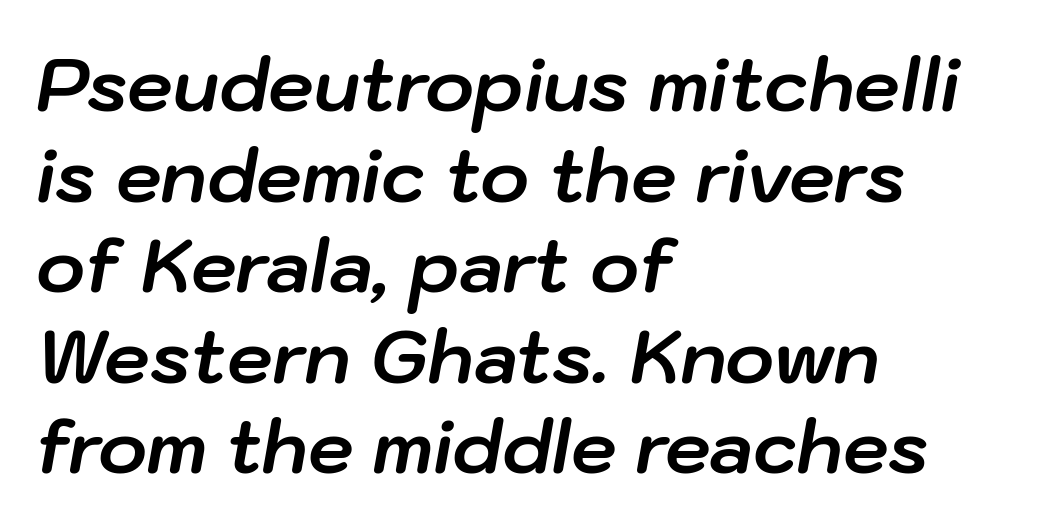
{"italic": "yes", "lean": "right", "slant_degrees": 10, "bold": "yes", "weight": "bold", "width": "normal", "stroke_contrast": "low", "x_height": "medium", "monospaced": "no", "underline": "no", "align": "left", "line_spacing_ratio": 1.24, "letter_spacing": "normal", "letter_spacing_em": 0.0, "glyph_px": 73}
